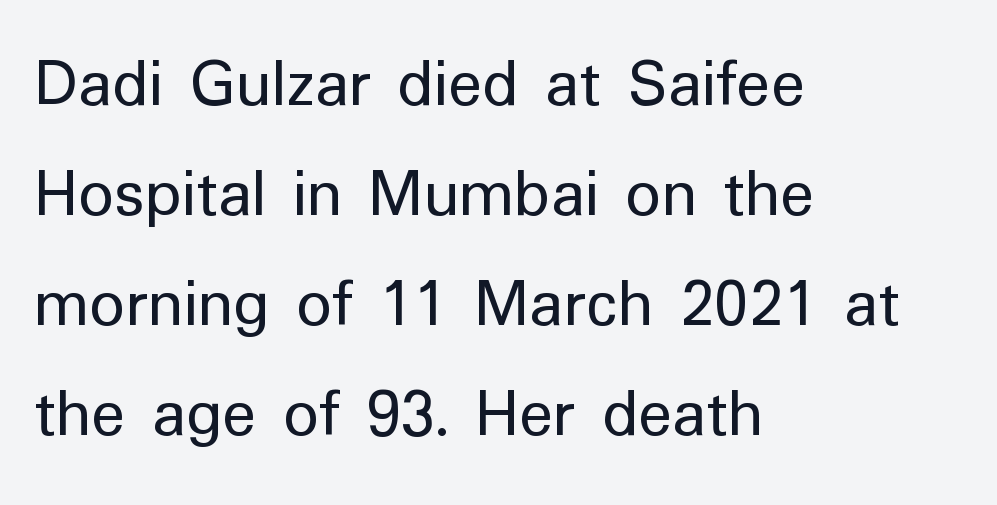
The image shows 71 px regular-weight sans-serif type, upright; set left-aligned, normal line spacing (1.55x), normal letter spacing, not underlined; low stroke contrast and a medium x-height.
